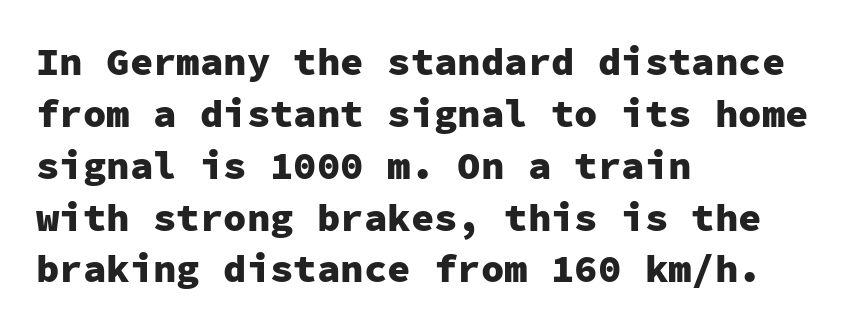
Q: Is the text bold? A: Yes.
Q: Is the text italic (slanted)? A: No, it is upright.
Q: Is the typeface a serif or a sans-serif typeface? A: Sans-serif.
Q: Is the text underlined? A: No.
Q: How is the paragraph aligned? A: Left-aligned.
Q: Is the spacing between letters normal or unusually wide? A: Normal.
Q: Is the spacing between lines tight, normal or loose? A: Normal.
Q: Width (condensed, normal, or wide)? A: Normal.
Q: Stroke contrast? A: Low.
Q: x-height? A: Medium.
Q: Monospaced? A: Yes.
